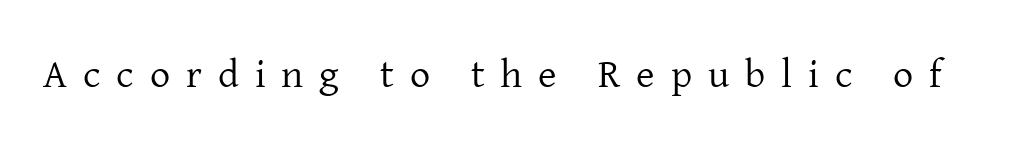
Unlike a clean sans, this face finishes its strokes with serifs. Italic: no, the glyphs are upright roman. Check the space under the baseline: it is left empty. There is plenty of visible air inserted between adjacent glyphs.
